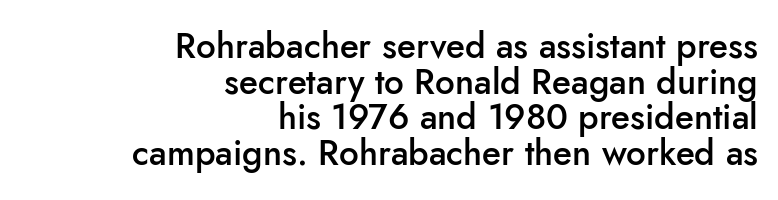
The image shows 35 px semibold sans-serif type, upright; set right-aligned, tight line spacing (1.02x), normal letter spacing, not underlined; low stroke contrast and a small x-height.
